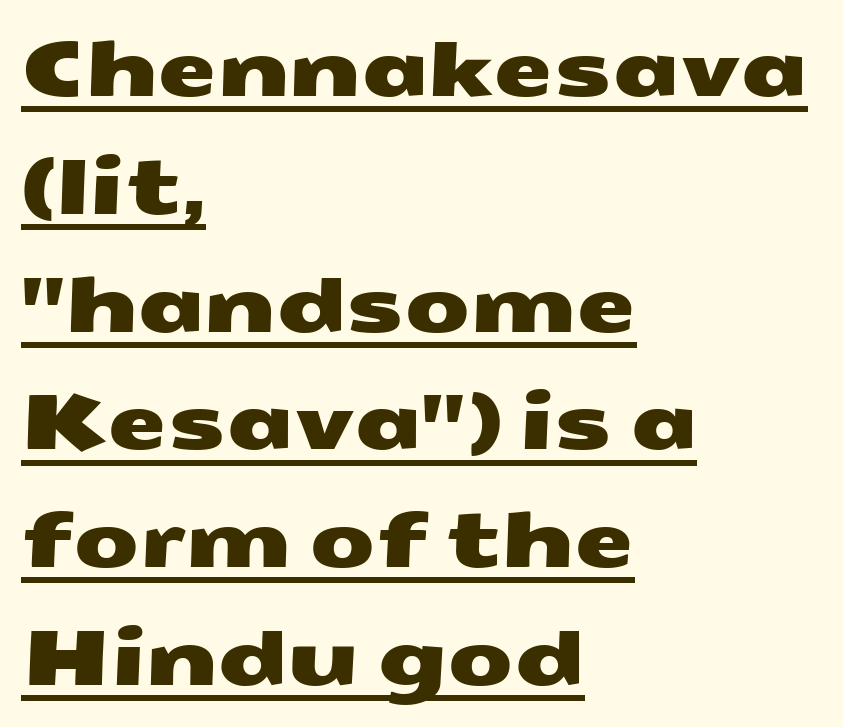
One-word summary of the alignment: left. The rendering uses the underline text-decoration. The face used here is rendered with its standard letterfit. These lines are rendered in a variable-pitch font. Interline gaps are of average width in this sample. In terms of letterform style, serifs are entirely absent.
